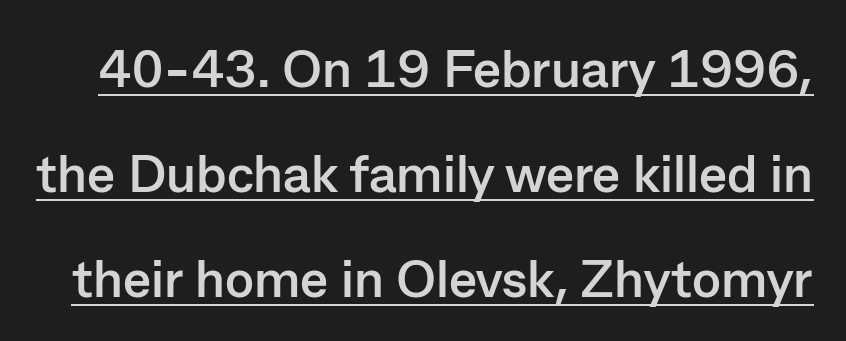
The letters advance in unequal steps, a hallmark of proportional type. Glance below the letters and you will spot a drawn line. These lines were composed using upright roman letters. Tracking value appears to be zero — textbook default spacing. Regarding serifs, this sample does without them. Horizontal bands of white between lines are thick stripes.
